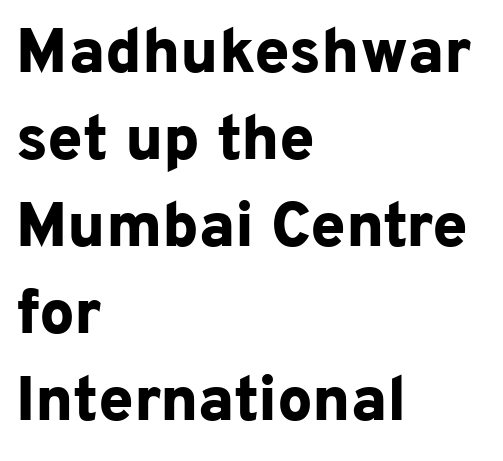
The image shows 63 px bold sans-serif type, upright; set left-aligned, normal line spacing (1.38x), normal letter spacing, not underlined; low stroke contrast and a medium x-height.
